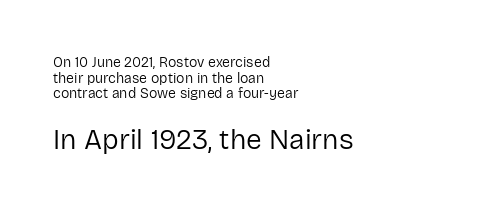
Spacing between characters is what you'd get straight out of the box. The lettering holds an erect, upright posture throughout. The lines are packed closely together with very little leading. This sample has the flowing, uneven cadence of proportional lettering. The emphasis by scale lands on block number two, below. Layout note: lines flush left.
